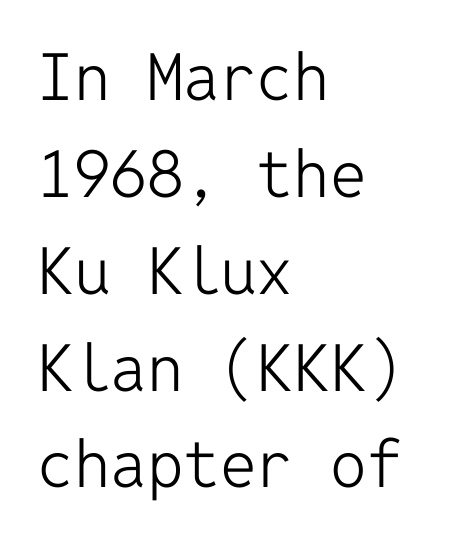
Each word holds together tightly as a unit, with standard inter-letter gaps. Left-aligned paragraph, ragged on the right. This sample has the even, mechanical cadence of fixed-width lettering. The passage shown is not bold in any degree. Lines of text with bare space underneath.
